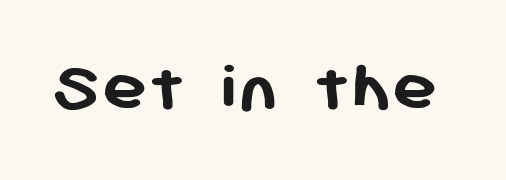
{"serif": "no", "italic": "no", "bold": "yes", "weight": "semibold", "width": "normal", "stroke_contrast": "low", "x_height": "medium", "monospaced": "no", "underline": "no", "letter_spacing": "normal", "letter_spacing_em": 0.0, "glyph_px": 77}
